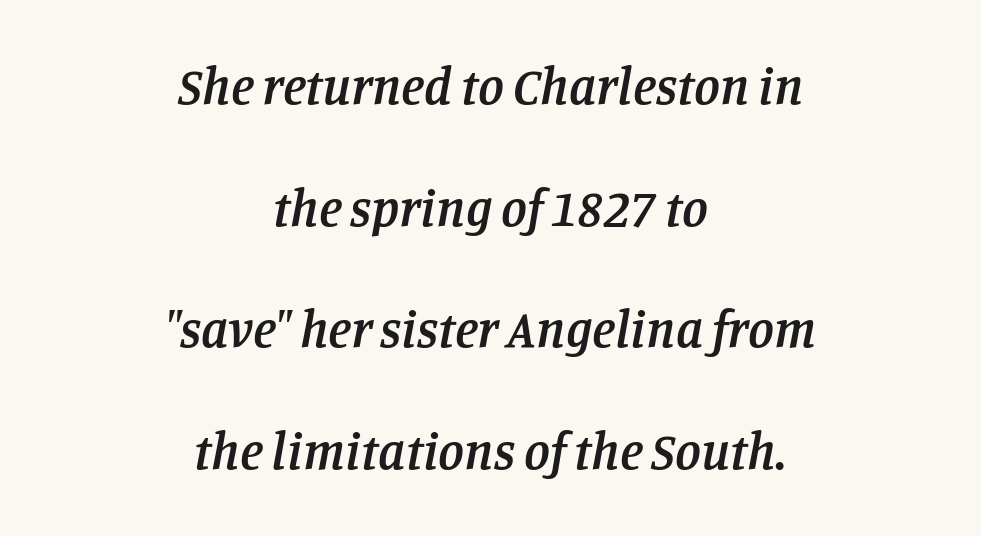
{"serif": "yes", "italic": "yes", "lean": "right", "slant_degrees": 11, "bold": "semi", "weight": "semibold", "width": "normal", "stroke_contrast": "low", "x_height": "large", "monospaced": "no", "underline": "no", "align": "center", "line_spacing": "loose", "line_spacing_ratio": 2.34, "letter_spacing": "normal", "letter_spacing_em": 0.0, "glyph_px": 52}
